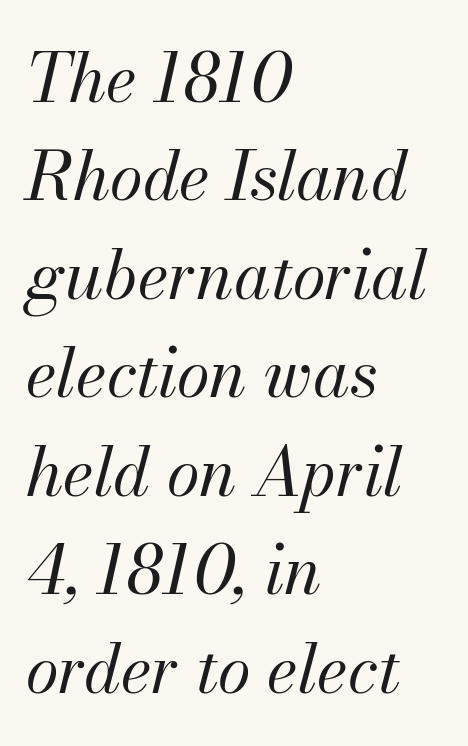
The face used here has a pronounced slope to its letters. Each new line begins a customary step beneath the previous one. Casual observation: everything's shoved over to the left. The line texture is even and compact thanks to regular tracking. Proportional: the letters do not fall into vertical columns. Decoration check: the copy has no underline.
